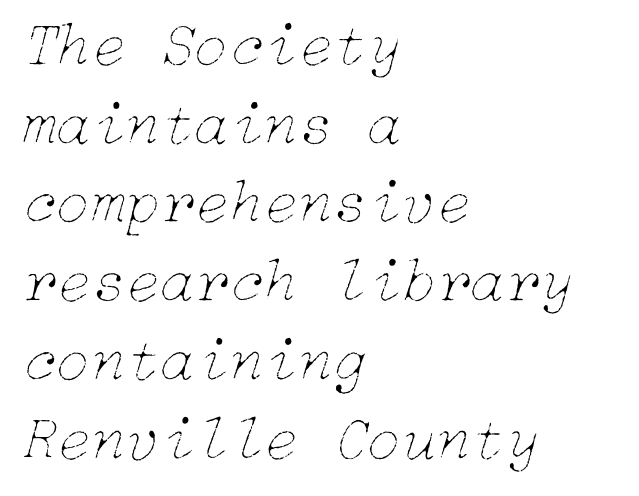
Q: Is the text bold? A: No.
Q: Is the text italic (slanted)? A: Yes, it leans right by about 15 degrees.
Q: Is the text underlined? A: No.
Q: How is the paragraph aligned? A: Left-aligned.
Q: Is the spacing between letters normal or unusually wide? A: Normal.
Q: Is the spacing between lines tight, normal or loose? A: Normal.
Q: Width (condensed, normal, or wide)? A: Normal.
Q: Stroke contrast? A: Low.
Q: x-height? A: Medium.
